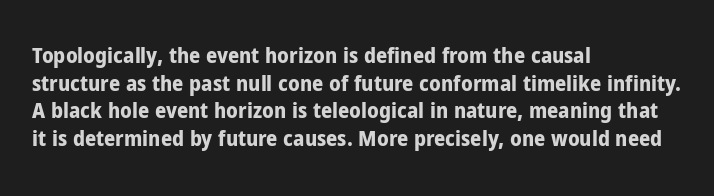
{"italic": "no", "bold": "yes", "underline": "no", "align": "left", "line_spacing": "normal", "line_spacing_ratio": 1.26, "letter_spacing": "normal", "letter_spacing_em": 0.0, "glyph_px": 22}
